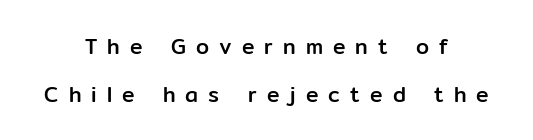
Q: Is the text italic (slanted)? A: No, it is upright.
Q: Is the text underlined? A: No.
Q: How is the paragraph aligned? A: Centered.
Q: Is the spacing between letters normal or unusually wide? A: Unusually wide.
Q: Is the spacing between lines tight, normal or loose? A: Loose.
